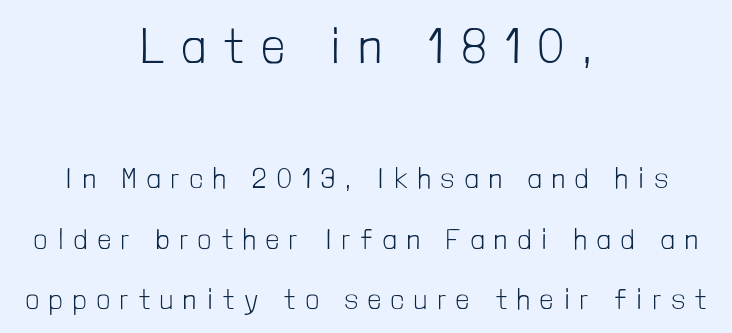
Q: Is the text bold? A: No.
Q: Is the text italic (slanted)? A: No, it is upright.
Q: Is the typeface a serif or a sans-serif typeface? A: Sans-serif.
Q: Is the text underlined? A: No.
Q: How is the paragraph aligned? A: Centered.
Q: Is the spacing between letters normal or unusually wide? A: Unusually wide.
Q: Is the spacing between lines tight, normal or loose? A: Loose.
Q: Which block of text is set in a larger size, the first (top) or the second (bottom)? A: The first (top) one.
Q: Width (condensed, normal, or wide)? A: Condensed.
Q: Stroke contrast? A: Low.
Q: x-height? A: Medium.
Q: Monospaced? A: No.
